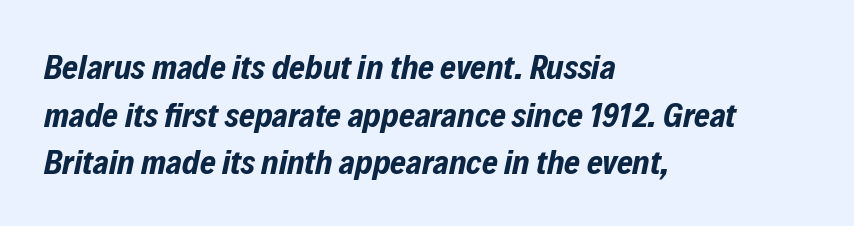
Q: Is the text bold? A: Yes.
Q: Is the text italic (slanted)? A: Yes, it leans right by about 12 degrees.
Q: Is the text underlined? A: No.
Q: How is the paragraph aligned? A: Left-aligned.
Q: Is the spacing between letters normal or unusually wide? A: Normal.
Q: Is the spacing between lines tight, normal or loose? A: Normal.
Q: Width (condensed, normal, or wide)? A: Condensed.
Q: Stroke contrast? A: Low.
Q: x-height? A: Medium.
Q: Monospaced? A: No.
